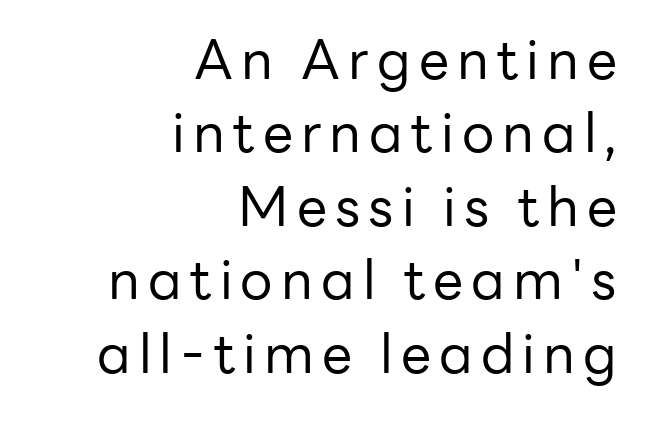
The image shows 54 px regular-weight sans-serif type, upright; set right-aligned, normal line spacing (1.36x), not underlined; low stroke contrast and a medium x-height.
